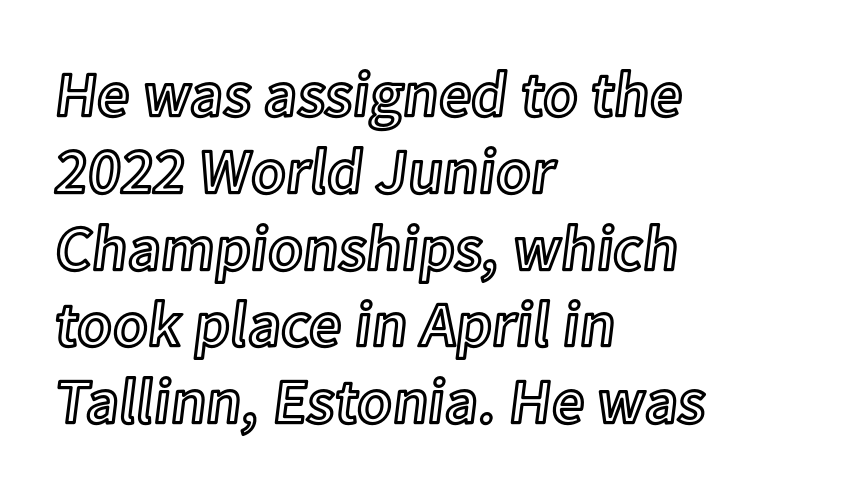
Q: Is the text italic (slanted)? A: Yes.
Q: Is the text underlined? A: No.
Q: How is the paragraph aligned? A: Left-aligned.
Q: Is the spacing between letters normal or unusually wide? A: Normal.
Q: Width (condensed, normal, or wide)? A: Normal.
Q: x-height? A: Medium.
Q: Monospaced? A: No.
